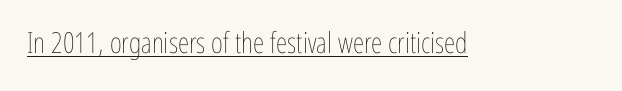
The typesetting does not lean heavy: it is not bold. Looks like regular typesetting: each glyph gets only the width it needs. Somebody hit Ctrl+U on this one — the words are underlined. In terms of posture, this sample is upright.
